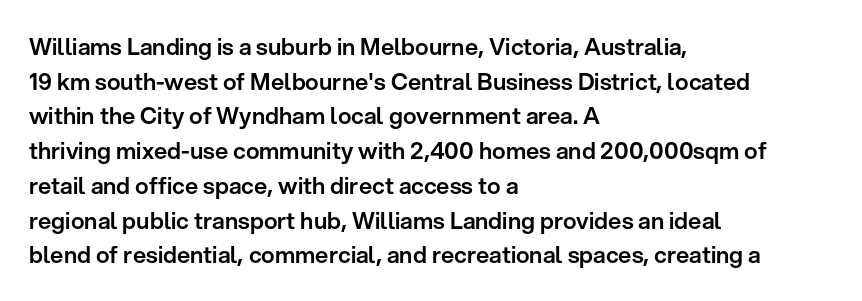
Q: Is the text italic (slanted)? A: No, it is upright.
Q: Is the text underlined? A: No.
Q: How is the paragraph aligned? A: Left-aligned.
Q: Is the spacing between letters normal or unusually wide? A: Normal.
Q: Is the spacing between lines tight, normal or loose? A: Normal.
